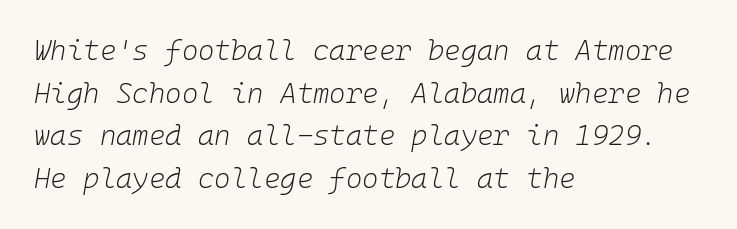
{"italic": "yes", "lean": "right", "slant_degrees": 10, "bold": "no", "weight": "light", "width": "normal", "stroke_contrast": "low", "x_height": "medium", "monospaced": "yes", "underline": "no", "align": "left", "line_spacing": "normal", "line_spacing_ratio": 1.52, "letter_spacing": "normal", "letter_spacing_em": 0.0, "glyph_px": 28}
